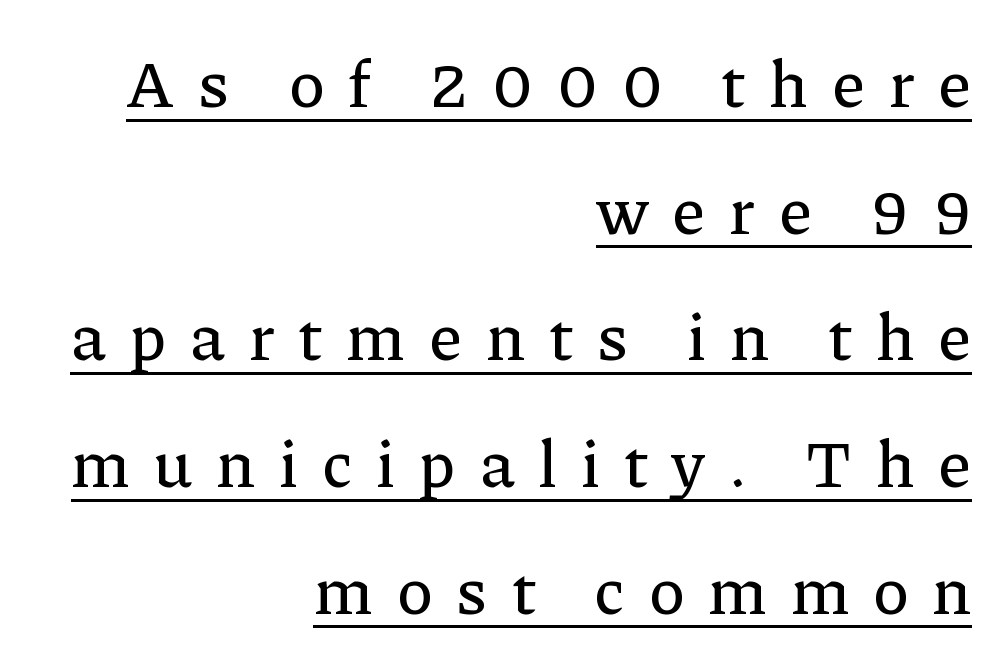
Q: Is the text italic (slanted)? A: No, it is upright.
Q: Is the typeface a serif or a sans-serif typeface? A: Serif.
Q: Is the text underlined? A: Yes.
Q: How is the paragraph aligned? A: Right-aligned.
Q: Is the spacing between letters normal or unusually wide? A: Unusually wide.
Q: Width (condensed, normal, or wide)? A: Normal.
Q: Stroke contrast? A: Low.
Q: x-height? A: Medium.
Q: Monospaced? A: No.
